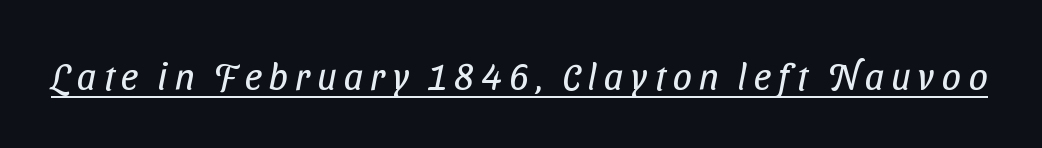
Is this a sans? Yes — the strokes have no serifs. A typesetter would call this proportional, since set widths differ per character. This rendering features underlined lettering. Nothing heavy about these letters — not bold at all.
